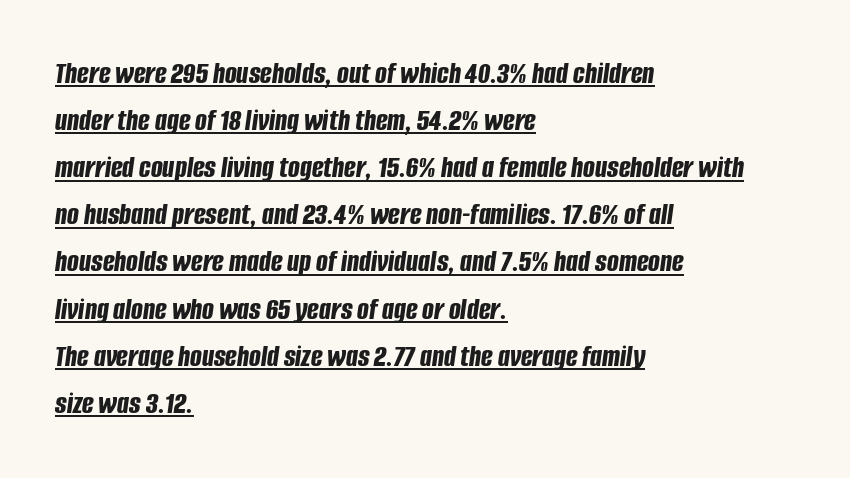
The string is rendered with underlining switched on. Does the lettering tilt? It does — this is italic. Line spacing here is normal. This sample has the flowing, uneven cadence of proportional lettering. Does the copy run flush right? No — it runs flush left. Heft: maximum for text — a bold.
